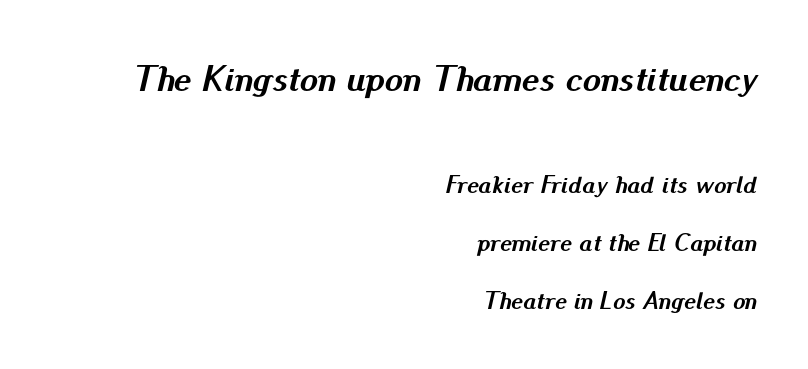
Q: Is the text bold? A: Yes.
Q: Is the text italic (slanted)? A: Yes, it leans right by about 13 degrees.
Q: Is the text underlined? A: No.
Q: How is the paragraph aligned? A: Right-aligned.
Q: Is the spacing between letters normal or unusually wide? A: Normal.
Q: Is the spacing between lines tight, normal or loose? A: Loose.
Q: Which block of text is set in a larger size, the first (top) or the second (bottom)? A: The first (top) one.
Q: Width (condensed, normal, or wide)? A: Normal.
Q: Stroke contrast? A: Medium.
Q: x-height? A: Small.
Q: Monospaced? A: No.
